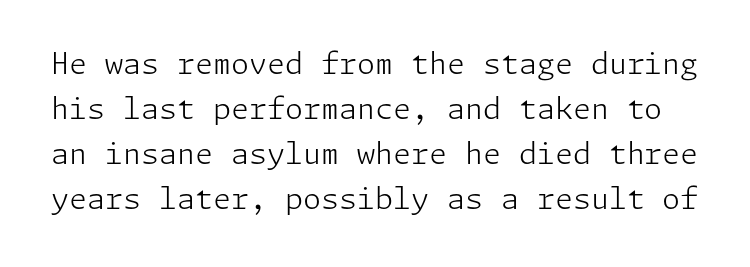
Weight class: somewhere from thin through regular. What's the leading like? Ordinary, nothing unusual. Look at the bottom of the vertical strokes: they stop flat, with no serifs. Beneath every word, the page is bare. A typesetter would mark this as roman, not italic. You could call the tracking neutral — neither tight nor loose.
